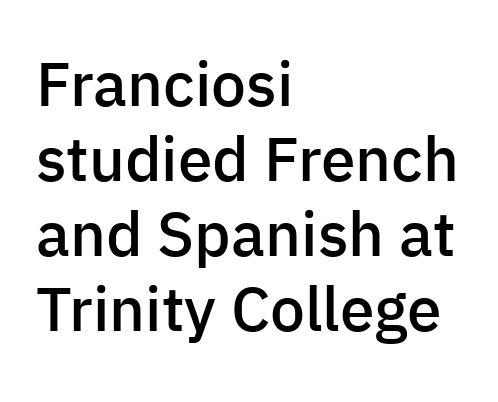
The image shows 62 px semibold sans-serif type, upright; set left-aligned, line spacing 1.21x, normal letter spacing, not underlined; low stroke contrast and a medium x-height.
